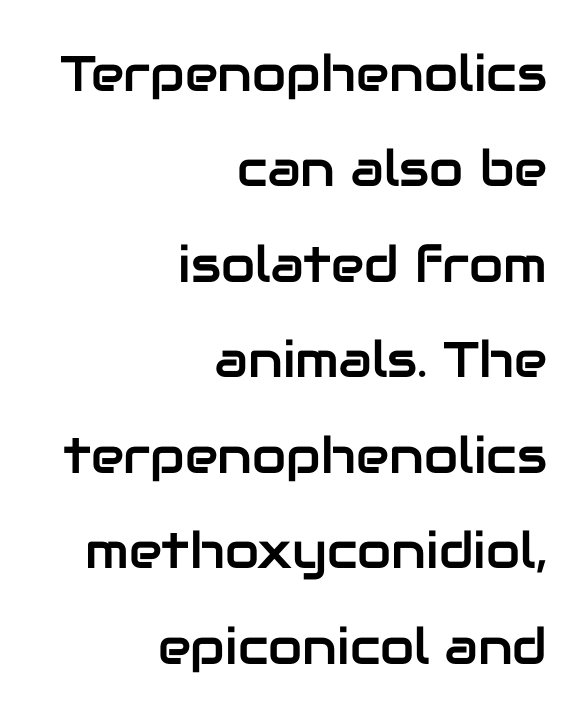
The image shows 50 px sans-serif type, upright; set right-aligned, loose line spacing (1.91x), normal letter spacing, not underlined; low stroke contrast and a medium x-height.
